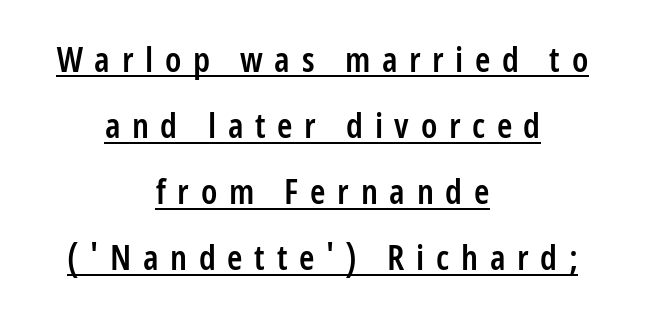
Q: Is the text bold? A: Semi-bold.
Q: Is the text italic (slanted)? A: No, it is upright.
Q: Is the typeface a serif or a sans-serif typeface? A: Sans-serif.
Q: Is the text underlined? A: Yes.
Q: How is the paragraph aligned? A: Centered.
Q: Is the spacing between letters normal or unusually wide? A: Unusually wide.
Q: Width (condensed, normal, or wide)? A: Condensed.
Q: Stroke contrast? A: Low.
Q: x-height? A: Medium.
Q: Monospaced? A: No.
